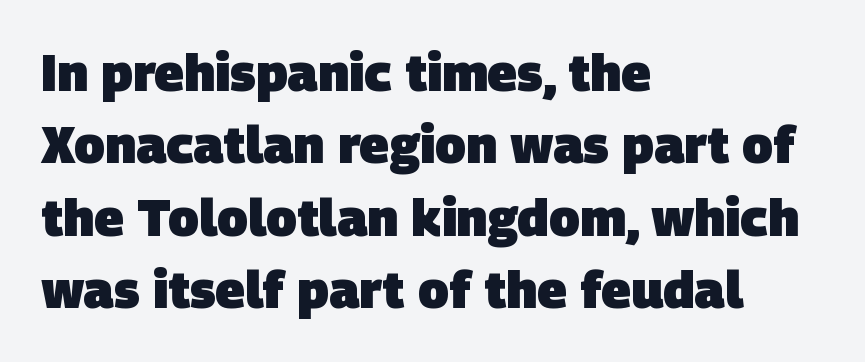
Q: Is the text bold? A: Yes.
Q: Is the typeface a serif or a sans-serif typeface? A: Sans-serif.
Q: Is the text underlined? A: No.
Q: How is the paragraph aligned? A: Left-aligned.
Q: Is the spacing between letters normal or unusually wide? A: Normal.
Q: Is the spacing between lines tight, normal or loose? A: Normal.
Q: Width (condensed, normal, or wide)? A: Normal.
Q: Stroke contrast? A: Low.
Q: x-height? A: Large.
Q: Monospaced? A: No.
